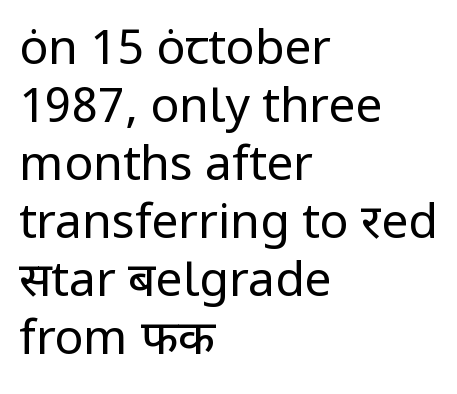
Do the characters align in a grid? No, the font is proportional. The text was rendered using a sans face with plain stroke endings. Glyph-to-glyph distance matches everyday printed text. Is the block centered? No — it sits flush against the left margin.
